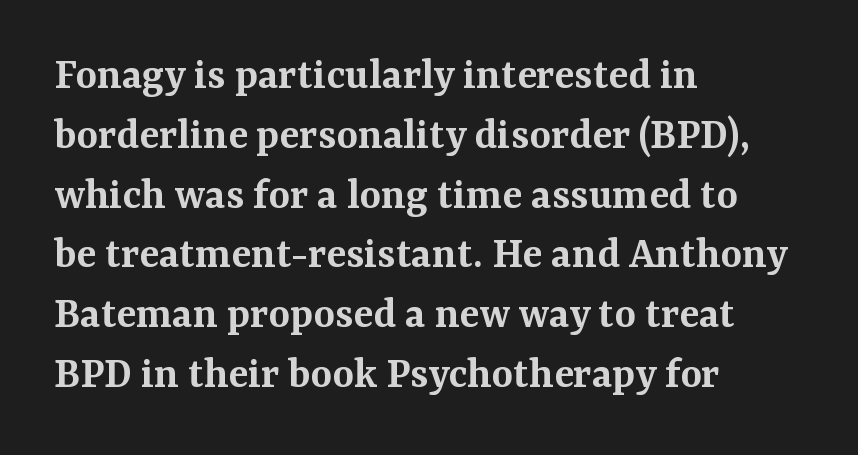
{"serif": "yes", "italic": "no", "bold": "semi", "weight": "semibold", "width": "normal", "stroke_contrast": "medium", "x_height": "medium", "monospaced": "no", "underline": "no", "align": "left", "line_spacing": "normal", "line_spacing_ratio": 1.3, "letter_spacing": "normal", "letter_spacing_em": 0.0, "glyph_px": 46}
